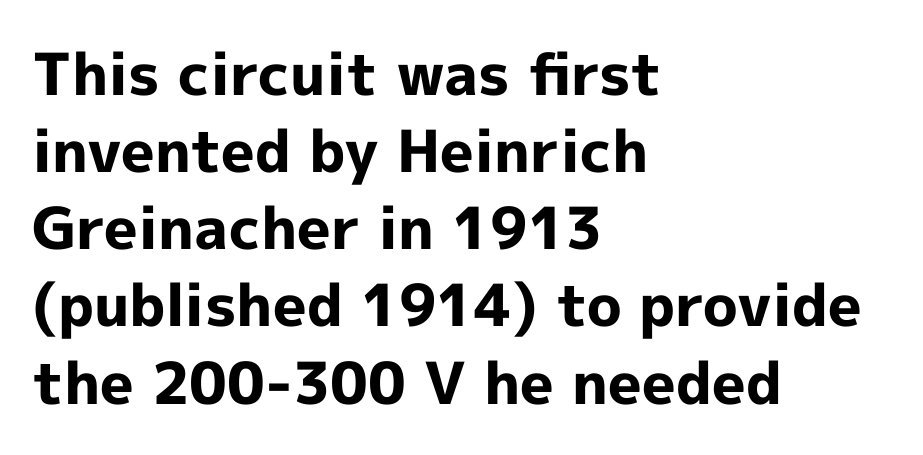
Q: Is the text bold? A: Yes.
Q: Is the text italic (slanted)? A: No, it is upright.
Q: Is the typeface a serif or a sans-serif typeface? A: Sans-serif.
Q: Is the text underlined? A: No.
Q: How is the paragraph aligned? A: Left-aligned.
Q: Is the spacing between letters normal or unusually wide? A: Normal.
Q: Is the spacing between lines tight, normal or loose? A: Normal.
Q: Width (condensed, normal, or wide)? A: Normal.
Q: x-height? A: Medium.
Q: Monospaced? A: No.
